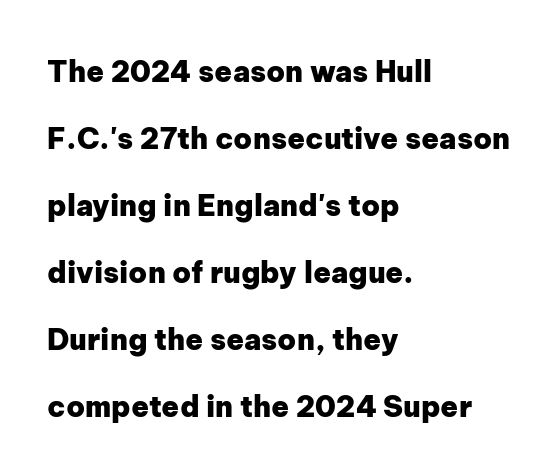
Every stem runs plumb, perpendicular to the baseline. The designer went with a sans here, leaving each stem footless. The vertical gap from one line to the next is large. Strokes here are thick enough to call this a true bold. In CSS terms this would be text-align: left.
